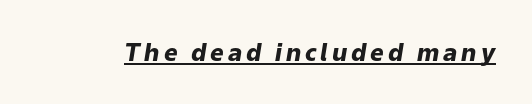
The image shows 24 px bold type, italic (leaning right); set underlined.
